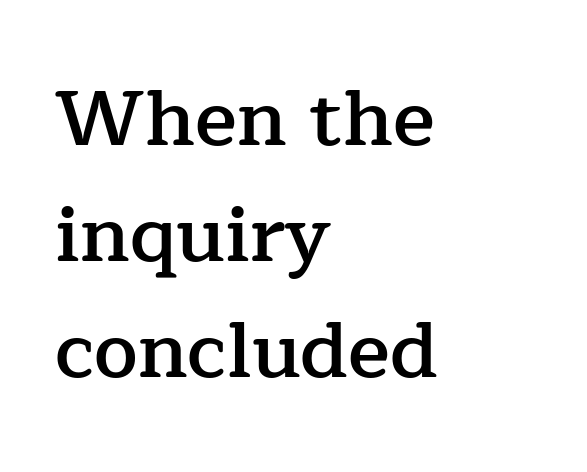
Q: Is the text bold? A: Semi-bold.
Q: Is the text italic (slanted)? A: No, it is upright.
Q: Is the typeface a serif or a sans-serif typeface? A: Serif.
Q: Is the text underlined? A: No.
Q: How is the paragraph aligned? A: Left-aligned.
Q: Is the spacing between letters normal or unusually wide? A: Normal.
Q: Is the spacing between lines tight, normal or loose? A: Normal.
Q: Width (condensed, normal, or wide)? A: Normal.
Q: Stroke contrast? A: Low.
Q: x-height? A: Medium.
Q: Monospaced? A: No.
